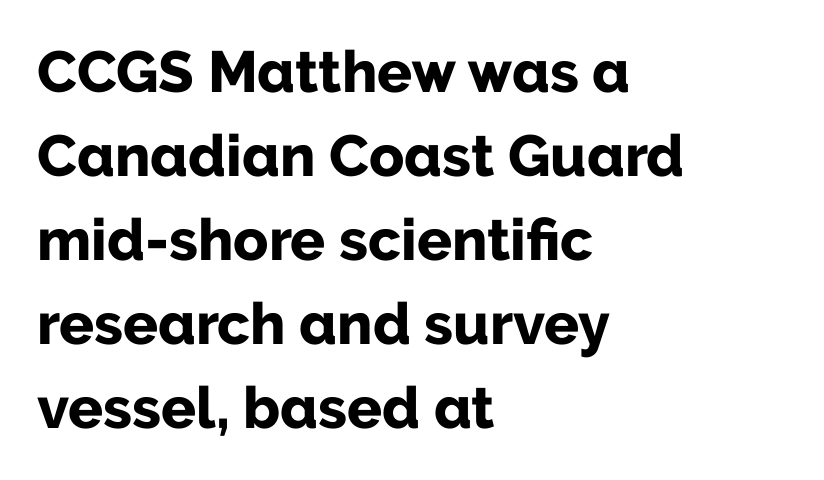
The image shows 58 px bold sans-serif type, upright; set left-aligned, normal line spacing (1.45x), normal letter spacing, not underlined; low stroke contrast and a medium x-height.
